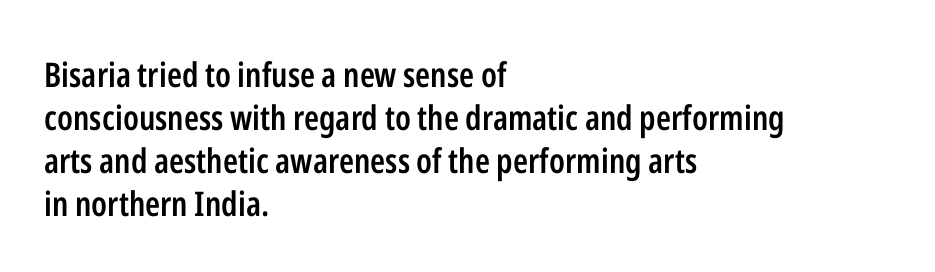
Evenly set lines give the paragraph a standard silhouette. The passage shown is typed in a proportional face where columns would drift. If you drew a line through each stem, it would be perfectly vertical. The letters sit at their default tracking, neither squeezed nor spread.
